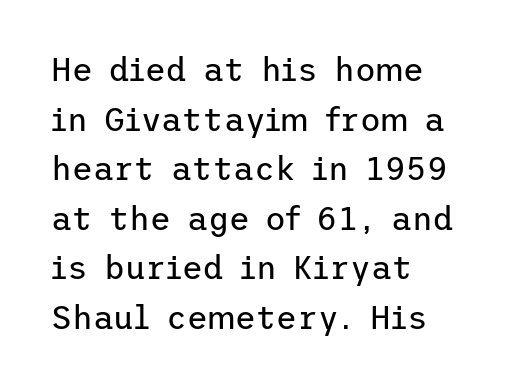
The face used here is a sans, in the tradition of grotesques and geometrics. The words here are not underlined. Where is the straight margin? On the left. Between one letter and the next there's only the usual sliver of space. Horizontal bands of white between lines are of average thickness. Every character sits straight up, as roman type does.
